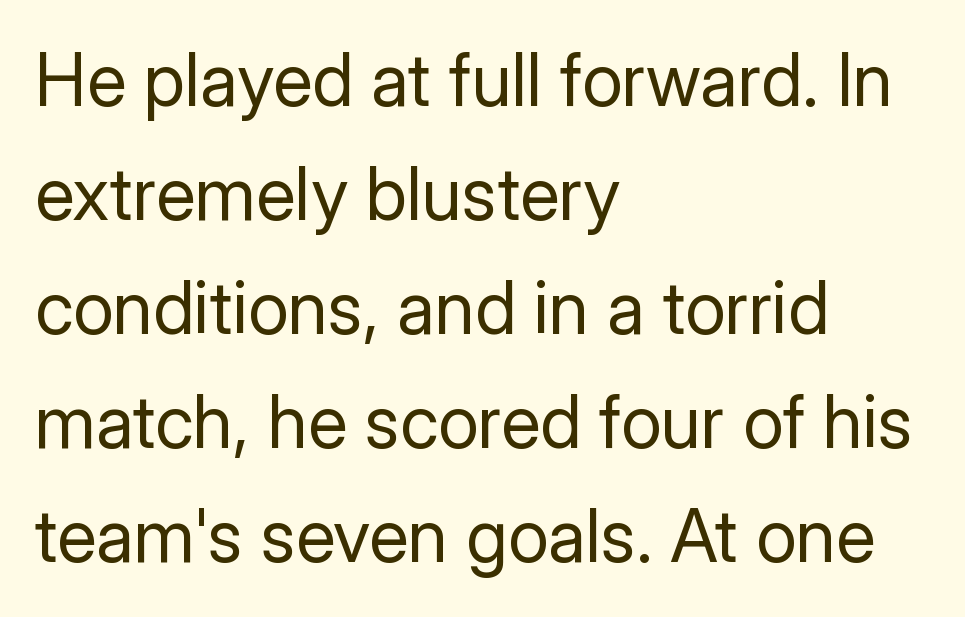
The image shows 73 px regular-weight sans-serif type, upright; set left-aligned, normal line spacing (1.56x), normal letter spacing, not underlined; low stroke contrast and a medium x-height.
